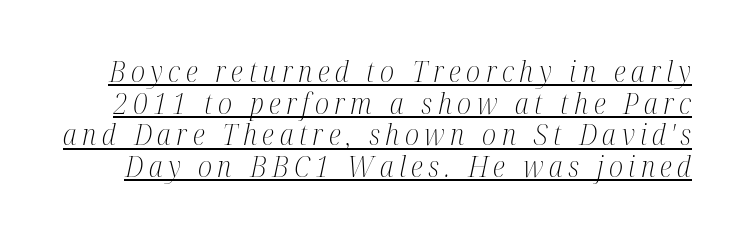
{"serif": "yes", "italic": "yes", "lean": "right", "slant_degrees": 12, "bold": "no", "weight": "light", "width": "condensed", "stroke_contrast": "medium", "x_height": "medium", "monospaced": "no", "underline": "yes", "line_spacing": "tight", "line_spacing_ratio": 1.09, "glyph_px": 29}
